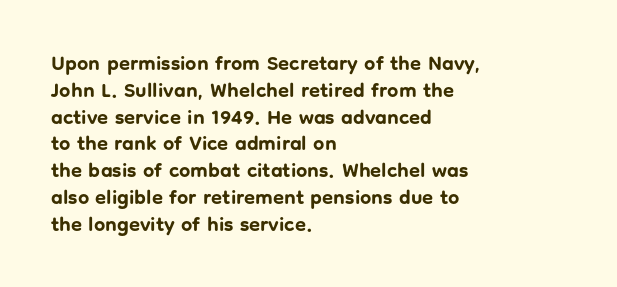
Q: Is the text bold? A: Yes.
Q: Is the text italic (slanted)? A: No, it is upright.
Q: Is the text underlined? A: No.
Q: How is the paragraph aligned? A: Left-aligned.
Q: Is the spacing between letters normal or unusually wide? A: Normal.
Q: Is the spacing between lines tight, normal or loose? A: Normal.
